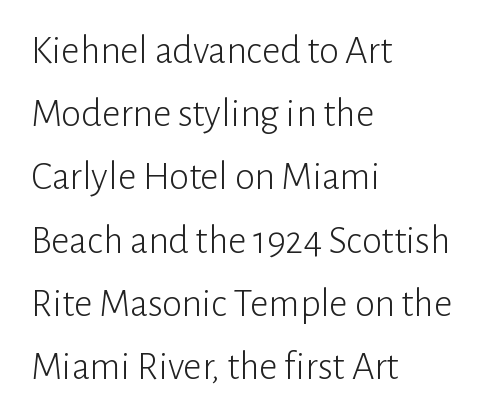
Q: Is the text bold? A: No.
Q: Is the text italic (slanted)? A: No, it is upright.
Q: Is the typeface a serif or a sans-serif typeface? A: Sans-serif.
Q: Is the text underlined? A: No.
Q: How is the paragraph aligned? A: Left-aligned.
Q: Is the spacing between letters normal or unusually wide? A: Normal.
Q: Is the spacing between lines tight, normal or loose? A: Normal.
Q: Width (condensed, normal, or wide)? A: Normal.
Q: Stroke contrast? A: Low.
Q: x-height? A: Medium.
Q: Monospaced? A: No.
